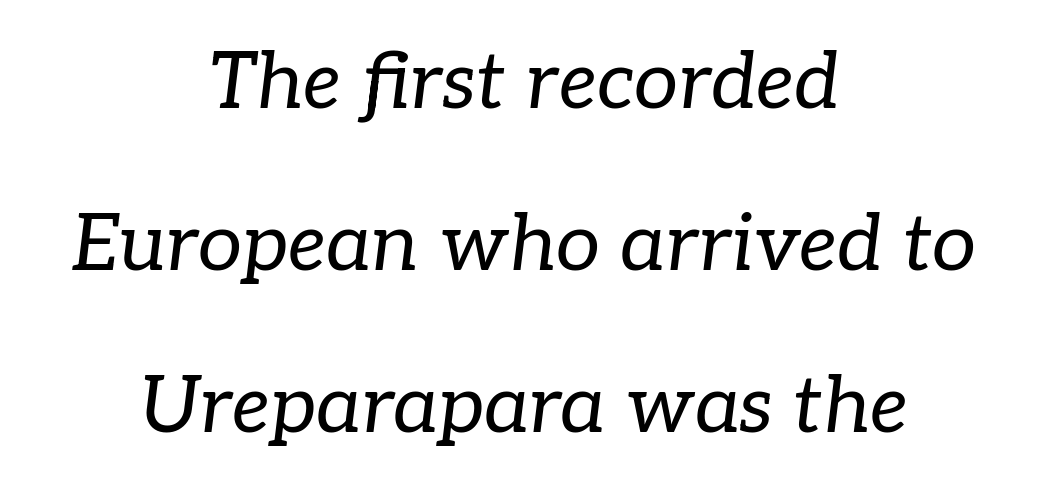
Q: Is the text bold? A: No.
Q: Is the text italic (slanted)? A: Yes, it leans right by about 7 degrees.
Q: Is the typeface a serif or a sans-serif typeface? A: Serif.
Q: Is the text underlined? A: No.
Q: How is the paragraph aligned? A: Centered.
Q: Is the spacing between letters normal or unusually wide? A: Normal.
Q: Is the spacing between lines tight, normal or loose? A: Loose.
Q: Width (condensed, normal, or wide)? A: Normal.
Q: Stroke contrast? A: Low.
Q: x-height? A: Medium.
Q: Monospaced? A: No.
